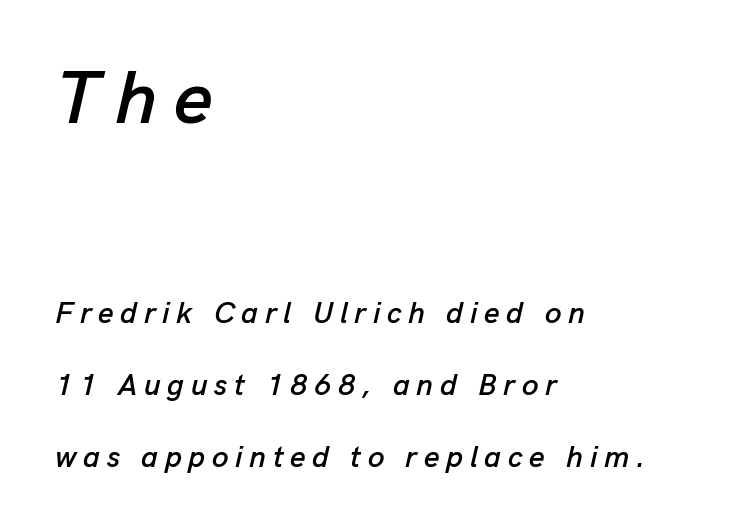
The image shows 75 px text type, italic (leaning right); set left-aligned, loose line spacing (2.4x), unusually wide letter spacing (+0.22 em), not underlined; the first (top) block is 2.5x larger; low stroke contrast and a medium x-height.
